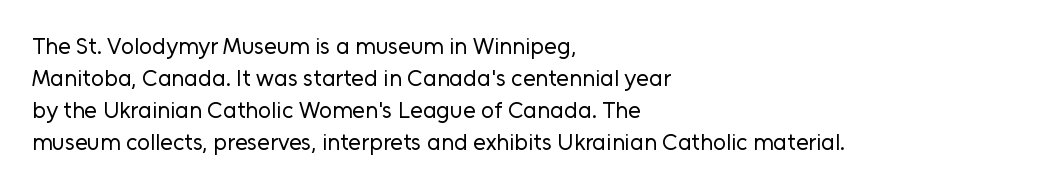
Q: Is the text bold? A: No.
Q: Is the text italic (slanted)? A: No, it is upright.
Q: Is the text underlined? A: No.
Q: How is the paragraph aligned? A: Left-aligned.
Q: Is the spacing between letters normal or unusually wide? A: Normal.
Q: Is the spacing between lines tight, normal or loose? A: Normal.
